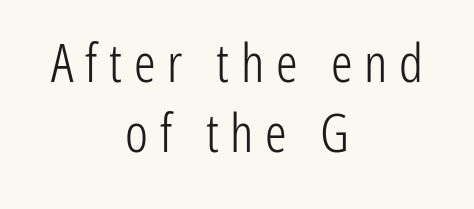
{"serif": "no", "italic": "no", "bold": "no", "weight": "light", "width": "condensed", "stroke_contrast": "low", "x_height": "medium", "monospaced": "no", "underline": "no", "align": "center", "line_spacing": "normal", "line_spacing_ratio": 1.3, "letter_spacing": "wide", "letter_spacing_em": 0.22, "glyph_px": 54}
